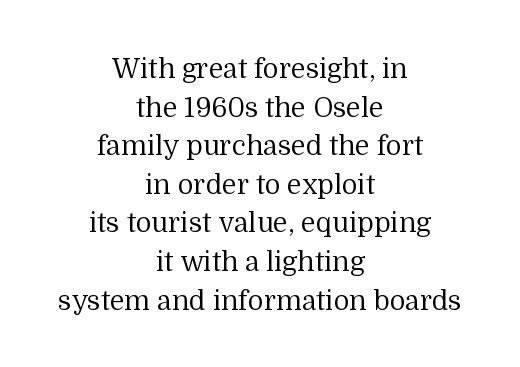
The image shows 27 px text type, upright; set centered, normal line spacing (1.43x), normal letter spacing, not underlined.
